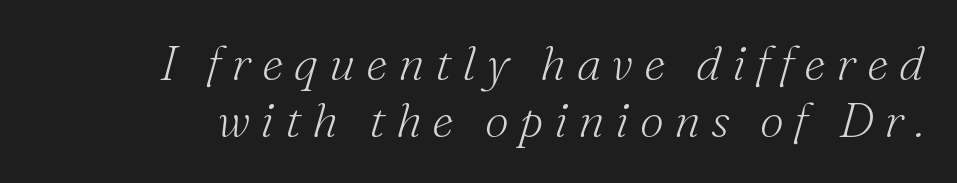
{"serif": "yes", "italic": "yes", "lean": "right", "slant_degrees": 16, "bold": "no", "weight": "light", "width": "normal", "stroke_contrast": "medium", "x_height": "small", "monospaced": "no", "underline": "no", "line_spacing_ratio": 1.18, "letter_spacing": "wide", "letter_spacing_em": 0.22, "glyph_px": 48}
